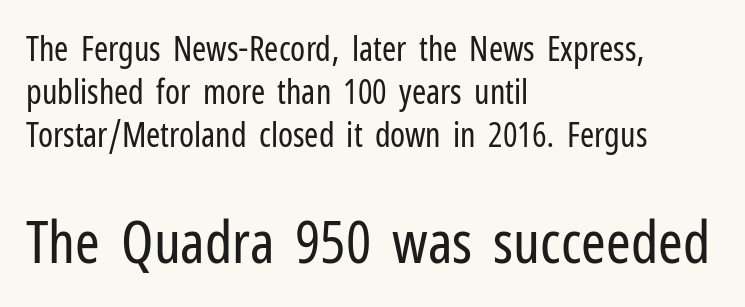
Q: Is the text bold? A: No.
Q: Is the text italic (slanted)? A: No, it is upright.
Q: Is the typeface a serif or a sans-serif typeface? A: Sans-serif.
Q: Is the text underlined? A: No.
Q: How is the paragraph aligned? A: Left-aligned.
Q: Is the spacing between letters normal or unusually wide? A: Normal.
Q: Is the spacing between lines tight, normal or loose? A: Normal.
Q: Which block of text is set in a larger size, the first (top) or the second (bottom)? A: The second (bottom) one.
Q: Width (condensed, normal, or wide)? A: Condensed.
Q: Stroke contrast? A: Low.
Q: x-height? A: Medium.
Q: Monospaced? A: No.
